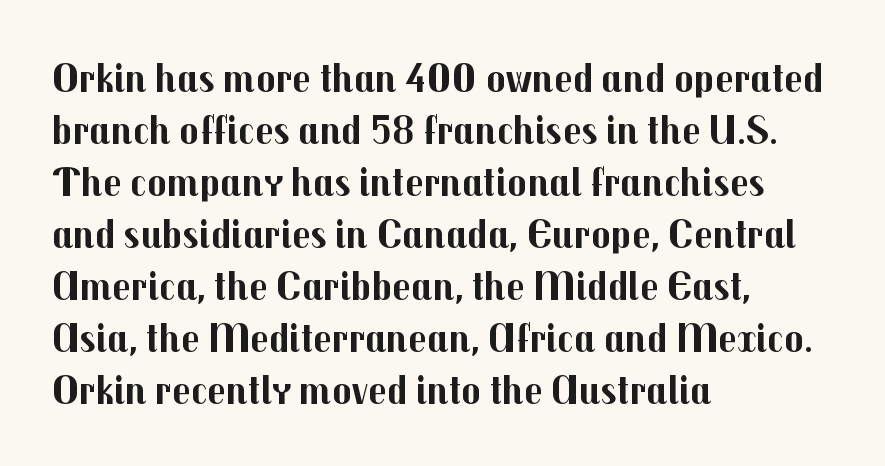
{"serif": "no", "italic": "no", "bold": "yes", "weight": "bold", "width": "normal", "stroke_contrast": "medium", "x_height": "medium", "monospaced": "no", "underline": "no", "align": "left", "line_spacing": "normal", "line_spacing_ratio": 1.27, "letter_spacing": "normal", "letter_spacing_em": 0.0, "glyph_px": 41}
